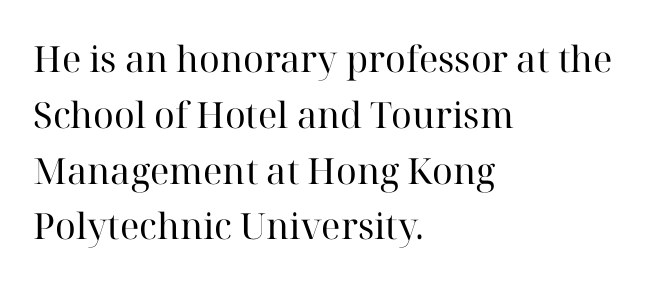
The image shows 36 px regular-weight serif type, upright; set left-aligned, normal line spacing (1.55x), normal letter spacing, not underlined; high stroke contrast and a medium x-height.
